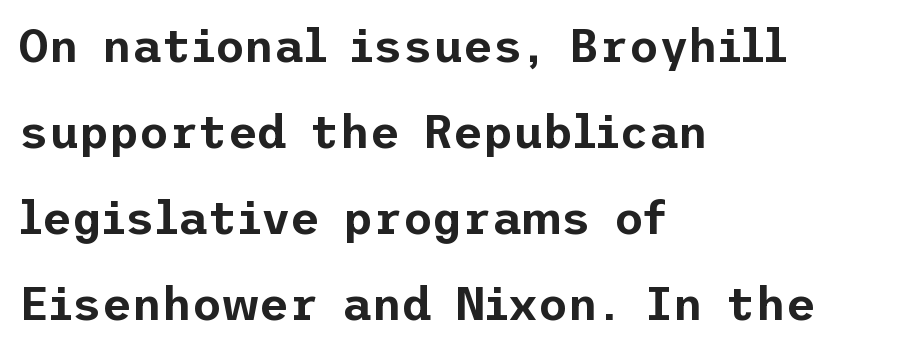
Unmarked baselines from the first word to the last. The typography opts for an upright posture over an oblique one. Font category for this specimen: sans-serif. A student would call this left alignment; a typographer would say flush left, rag right. Honestly, the letter spacing is just normal — you wouldn't notice it.
